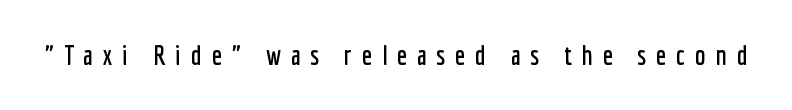
Q: Is the text italic (slanted)? A: No, it is upright.
Q: Is the text underlined? A: No.
Q: Is the spacing between letters normal or unusually wide? A: Unusually wide.
